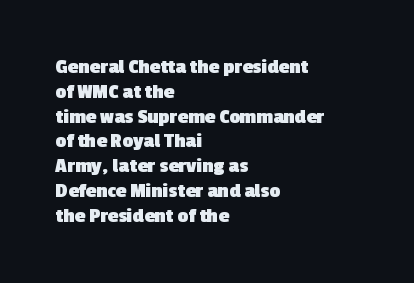
{"bold": "yes", "underline": "no", "align": "left", "line_spacing_ratio": 1.18, "letter_spacing": "normal", "letter_spacing_em": 0.0, "glyph_px": 21}
